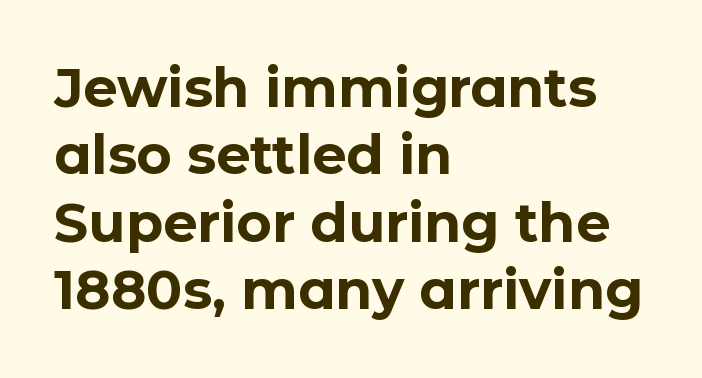
Q: Is the text bold? A: Yes.
Q: Is the text italic (slanted)? A: No, it is upright.
Q: Is the typeface a serif or a sans-serif typeface? A: Sans-serif.
Q: Is the text underlined? A: No.
Q: How is the paragraph aligned? A: Left-aligned.
Q: Is the spacing between letters normal or unusually wide? A: Normal.
Q: Is the spacing between lines tight, normal or loose? A: Normal.
Q: Width (condensed, normal, or wide)? A: Normal.
Q: Stroke contrast? A: Low.
Q: x-height? A: Medium.
Q: Monospaced? A: No.
